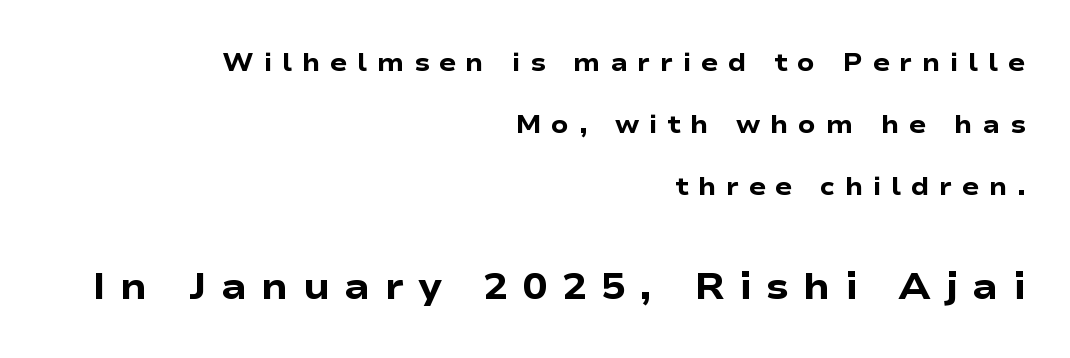
The image shows 37 px heavy, wide sans-serif type, upright; set right-aligned, loose line spacing (2.48x), unusually wide letter spacing (+0.39 em), not underlined; the second (bottom) block is 1.48x larger; low stroke contrast and a medium x-height.
